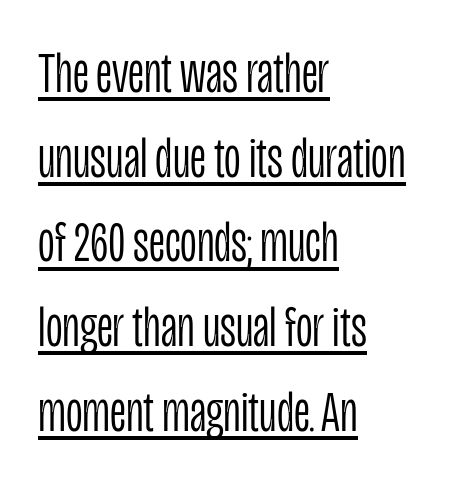
The image shows 58 px light, condensed sans-serif type, upright; set left-aligned, normal line spacing (1.46x), normal letter spacing, underlined; low stroke contrast and a large x-height.
